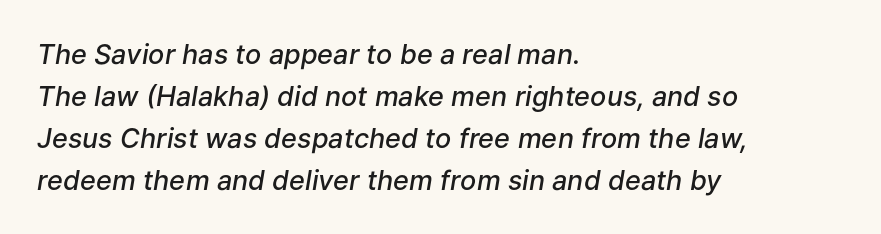
{"italic": "yes", "lean": "right", "slant_degrees": 9, "bold": "semi", "underline": "no", "align": "left", "line_spacing": "normal", "line_spacing_ratio": 1.55, "letter_spacing": "normal", "letter_spacing_em": 0.0, "glyph_px": 27}
